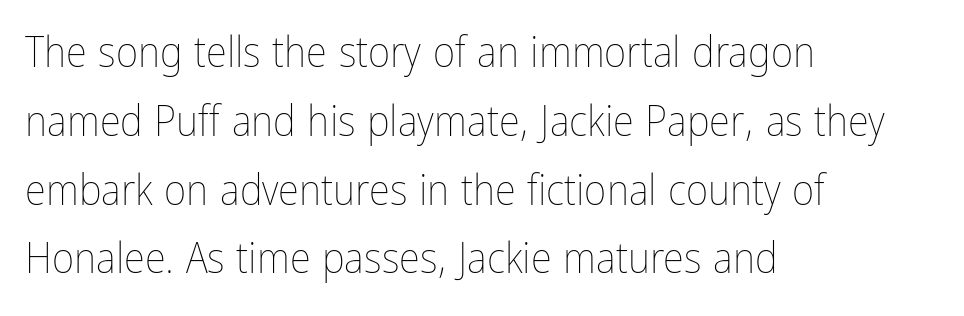
{"italic": "no", "bold": "no", "weight": "thin", "width": "condensed", "stroke_contrast": "low", "x_height": "medium", "monospaced": "no", "underline": "no", "align": "left", "line_spacing": "normal", "line_spacing_ratio": 1.6, "letter_spacing": "normal", "letter_spacing_em": 0.0, "glyph_px": 43}
